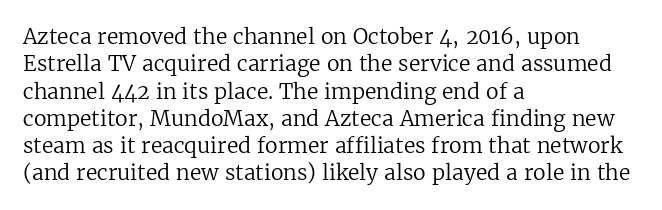
Reading down the block, your eye returns to a fixed left position each line. The weight tops out at a normal text grade. Interline gaps are of average width in this sample. The letters sit at their default tracking, neither squeezed nor spread.
